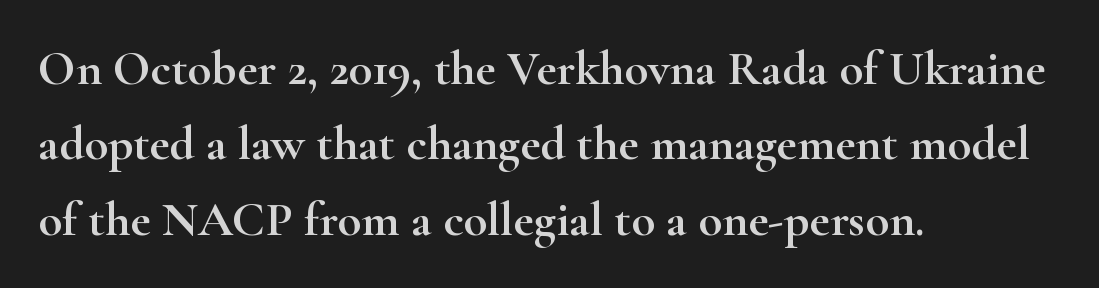
Q: Is the text italic (slanted)? A: No, it is upright.
Q: Is the typeface a serif or a sans-serif typeface? A: Serif.
Q: Is the text underlined? A: No.
Q: How is the paragraph aligned? A: Left-aligned.
Q: Is the spacing between letters normal or unusually wide? A: Normal.
Q: Is the spacing between lines tight, normal or loose? A: Normal.
Q: Width (condensed, normal, or wide)? A: Wide.
Q: Stroke contrast? A: High.
Q: x-height? A: Small.
Q: Monospaced? A: No.
